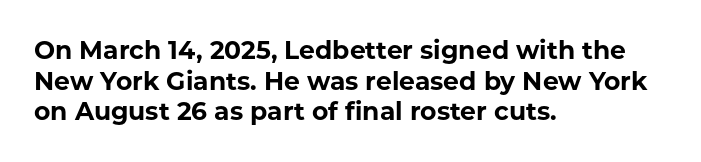
In CSS terms this would be text-align: left. Anything drawn beneath the words? Only blank space. Posture: upright roman. As a designer I'd log this as weight 700, bold.
